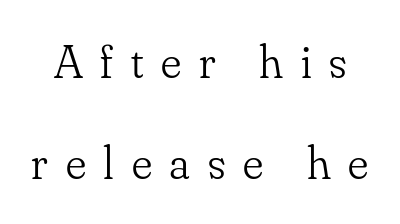
Q: Is the text bold? A: No.
Q: Is the text italic (slanted)? A: No, it is upright.
Q: Is the typeface a serif or a sans-serif typeface? A: Serif.
Q: Is the text underlined? A: No.
Q: Is the spacing between letters normal or unusually wide? A: Unusually wide.
Q: Is the spacing between lines tight, normal or loose? A: Loose.
Q: Width (condensed, normal, or wide)? A: Normal.
Q: Stroke contrast? A: Low.
Q: x-height? A: Small.
Q: Monospaced? A: No.
